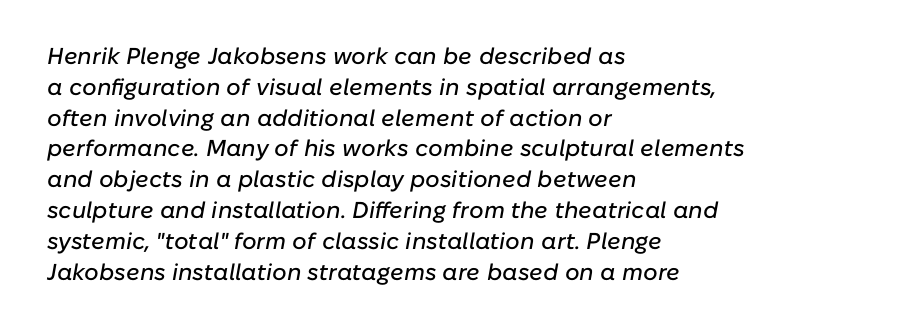
{"italic": "yes", "lean": "right", "slant_degrees": 10, "underline": "no", "align": "left", "line_spacing": "normal", "line_spacing_ratio": 1.34, "letter_spacing": "normal", "letter_spacing_em": 0.0, "glyph_px": 23}
